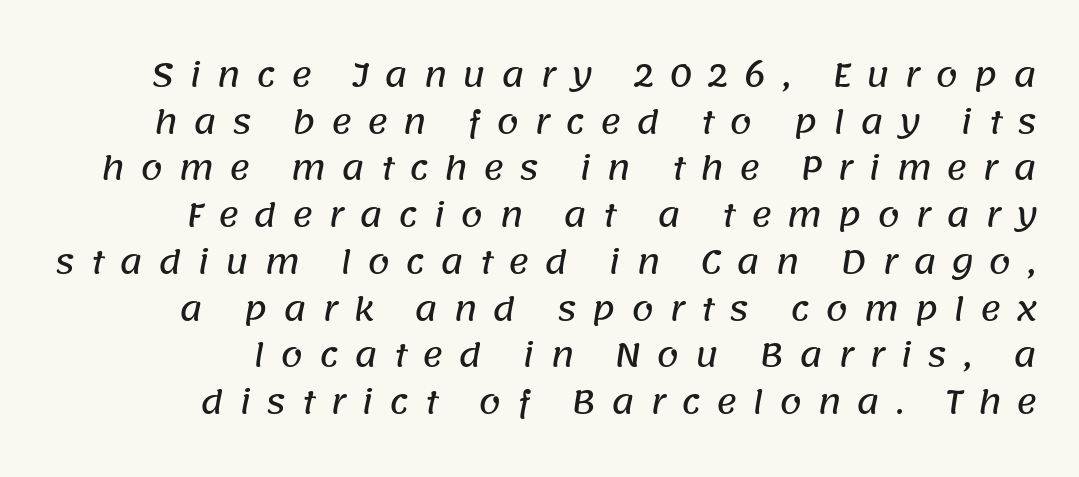
Q: Is the typeface a serif or a sans-serif typeface? A: Sans-serif.
Q: Is the text underlined? A: No.
Q: How is the paragraph aligned? A: Right-aligned.
Q: Is the spacing between letters normal or unusually wide? A: Unusually wide.
Q: Is the spacing between lines tight, normal or loose? A: Normal.
Q: Width (condensed, normal, or wide)? A: Normal.
Q: Stroke contrast? A: Low.
Q: x-height? A: Large.
Q: Monospaced? A: No.
